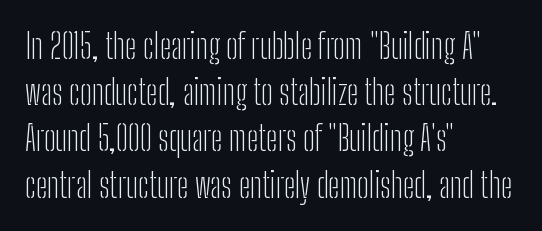
{"serif": "no", "italic": "no", "bold": "no", "weight": "light", "width": "condensed", "stroke_contrast": "low", "x_height": "medium", "monospaced": "no", "underline": "no", "align": "left", "line_spacing": "normal", "line_spacing_ratio": 1.36, "letter_spacing": "normal", "letter_spacing_em": 0.0, "glyph_px": 34}
